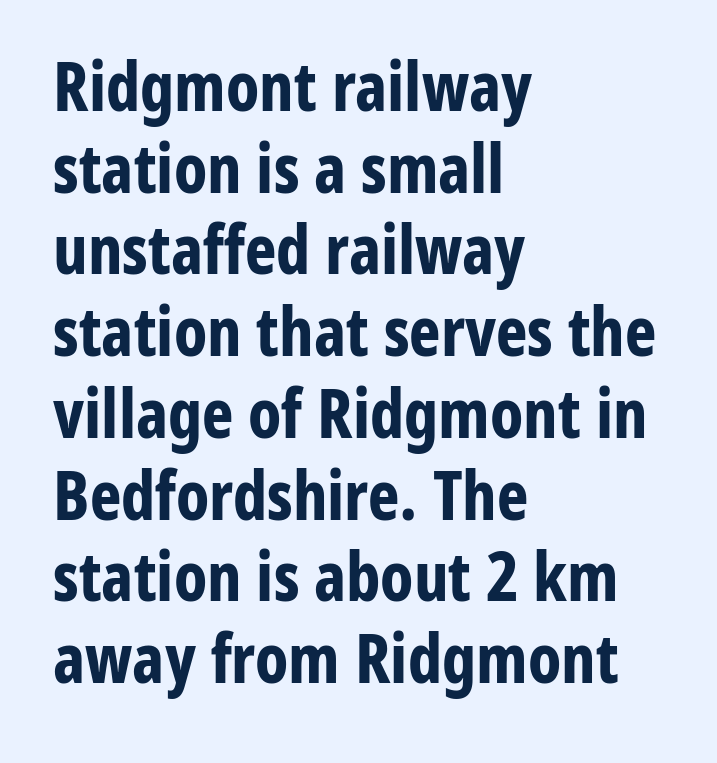
Q: Is the text bold? A: Yes.
Q: Is the text italic (slanted)? A: No, it is upright.
Q: Is the typeface a serif or a sans-serif typeface? A: Sans-serif.
Q: Is the text underlined? A: No.
Q: How is the paragraph aligned? A: Left-aligned.
Q: Is the spacing between letters normal or unusually wide? A: Normal.
Q: Width (condensed, normal, or wide)? A: Condensed.
Q: Stroke contrast? A: Low.
Q: x-height? A: Medium.
Q: Monospaced? A: No.
